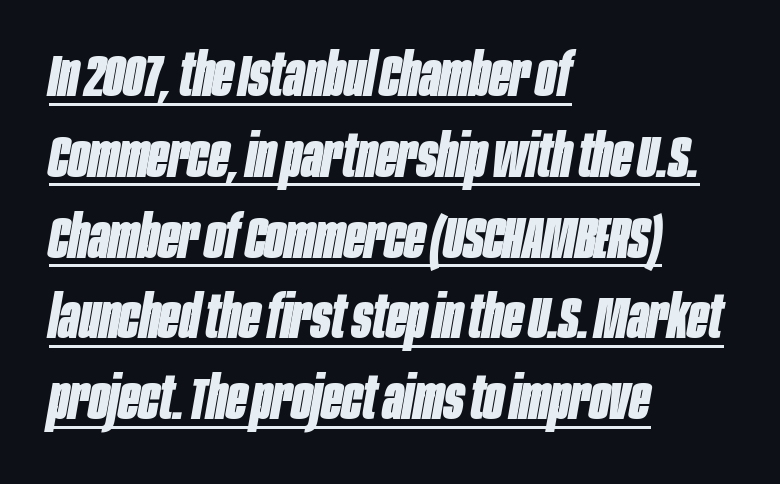
This sample has the flowing, uneven cadence of proportional lettering. Like a heading marked for emphasis, these lines bear an underscore. One-word summary of the alignment: left. The rendering uses a moderate line-height, typical for paragraphs. This sample uses an oblique cut, with every glyph tilted off the vertical. The line texture is even and compact thanks to regular tracking.
